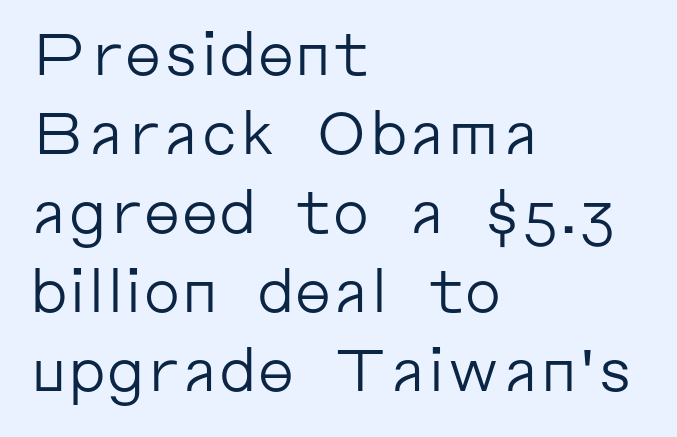
{"serif": "no", "italic": "no", "bold": "no", "weight": "regular", "width": "normal", "stroke_contrast": "low", "x_height": "medium", "monospaced": "no", "underline": "no", "align": "left", "line_spacing": "normal", "line_spacing_ratio": 1.34, "letter_spacing": "normal", "letter_spacing_em": 0.0, "glyph_px": 59}
